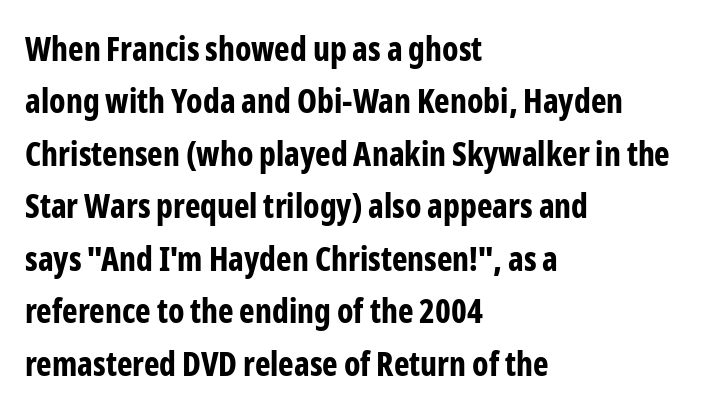
Q: Is the text bold? A: Yes.
Q: Is the text italic (slanted)? A: No, it is upright.
Q: Is the typeface a serif or a sans-serif typeface? A: Sans-serif.
Q: Is the text underlined? A: No.
Q: How is the paragraph aligned? A: Left-aligned.
Q: Is the spacing between letters normal or unusually wide? A: Normal.
Q: Is the spacing between lines tight, normal or loose? A: Normal.
Q: Width (condensed, normal, or wide)? A: Condensed.
Q: Stroke contrast? A: Low.
Q: x-height? A: Medium.
Q: Monospaced? A: No.
